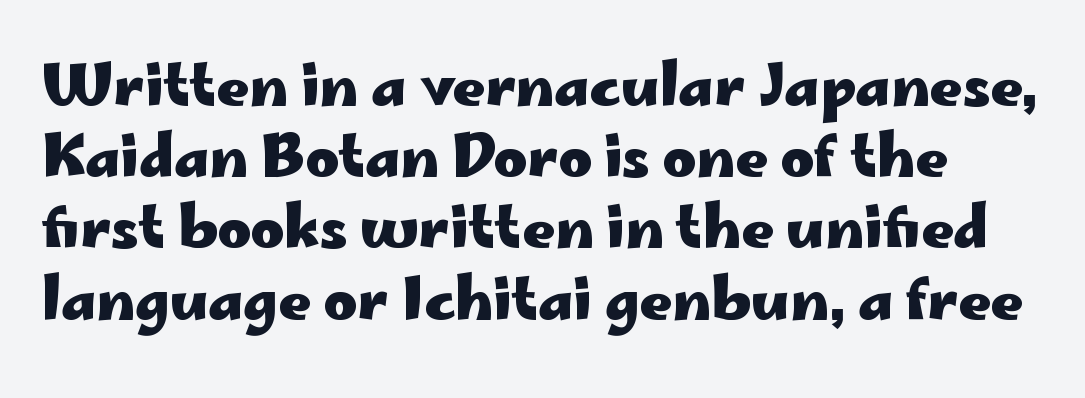
Q: Is the text bold? A: Yes.
Q: Is the text italic (slanted)? A: No, it is upright.
Q: Is the typeface a serif or a sans-serif typeface? A: Sans-serif.
Q: Is the text underlined? A: No.
Q: Is the spacing between letters normal or unusually wide? A: Normal.
Q: Is the spacing between lines tight, normal or loose? A: Normal.
Q: Width (condensed, normal, or wide)? A: Wide.
Q: Stroke contrast? A: Low.
Q: x-height? A: Small.
Q: Monospaced? A: No.
